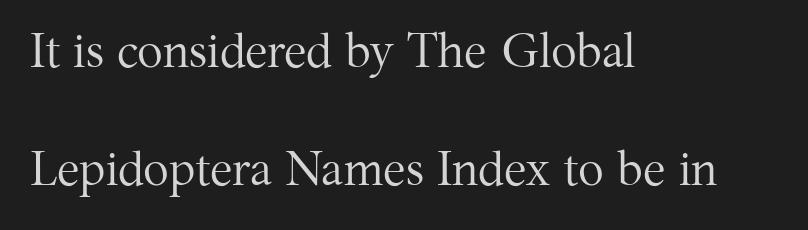
The image shows 48 px regular-weight serif type, upright; set left-aligned, loose line spacing (2.45x), normal letter spacing, not underlined; medium stroke contrast and a medium x-height.
